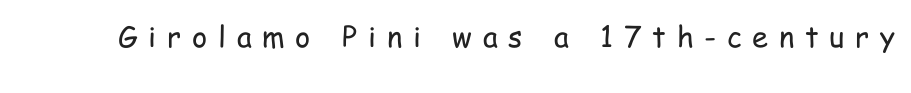
Q: Is the text bold? A: No.
Q: Is the text italic (slanted)? A: No, it is upright.
Q: Is the typeface a serif or a sans-serif typeface? A: Sans-serif.
Q: Is the text underlined? A: No.
Q: Is the spacing between letters normal or unusually wide? A: Unusually wide.
Q: Width (condensed, normal, or wide)? A: Condensed.
Q: Stroke contrast? A: Low.
Q: x-height? A: Medium.
Q: Monospaced? A: No.
